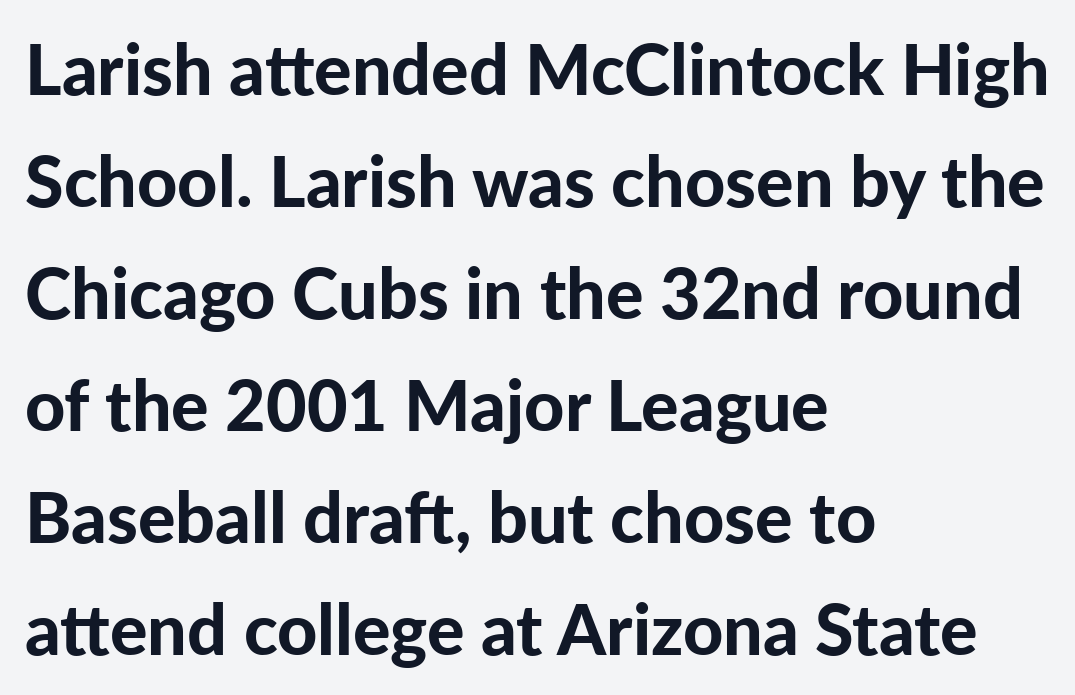
Varying glyph widths throughout — classic text-font behaviour. This block has exactly the height ordinary leading produces. It's the straight-up-and-down kind of type. Regarding serifs, this sample does without them.
